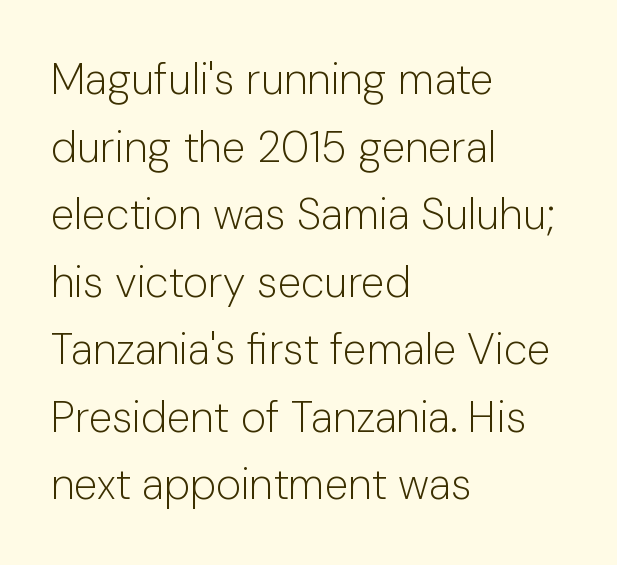
The image shows 43 px light sans-serif type, upright; set left-aligned, normal line spacing (1.57x), normal letter spacing, not underlined; low stroke contrast and a medium x-height.
